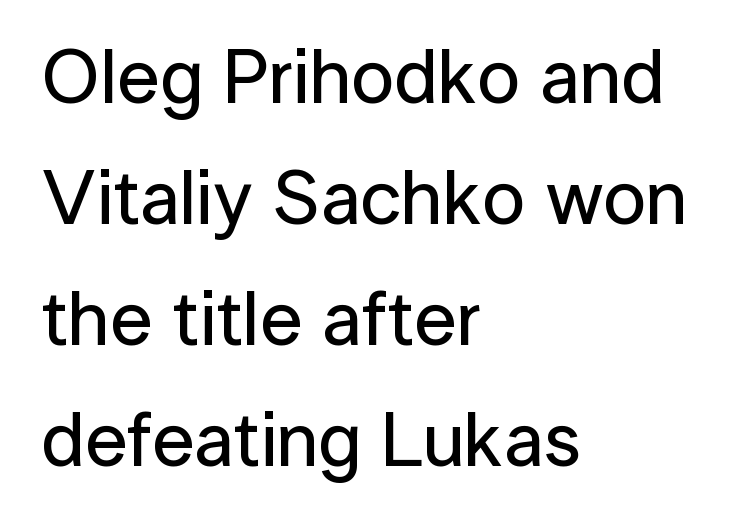
The image shows 77 px sans-serif type, upright; set left-aligned, normal line spacing (1.57x), normal letter spacing, not underlined; low stroke contrast and a medium x-height.
